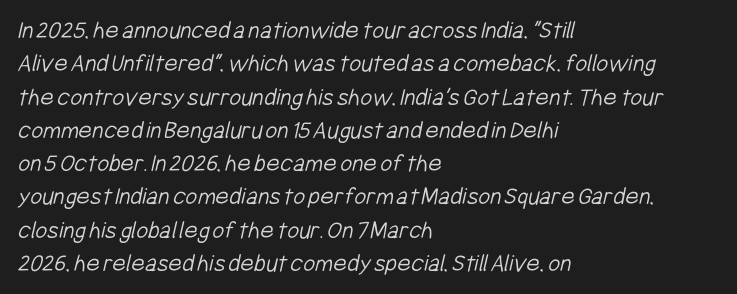
{"bold": "no", "underline": "no", "align": "left", "line_spacing": "normal", "line_spacing_ratio": 1.28, "letter_spacing": "normal", "letter_spacing_em": 0.0, "glyph_px": 26}
